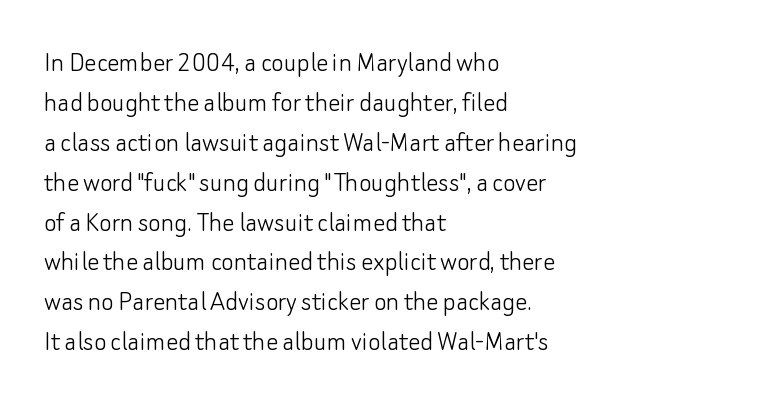
The image shows 30 px light sans-serif type, upright; set left-aligned, normal line spacing (1.33x), normal letter spacing, not underlined; low stroke contrast and a small x-height.
